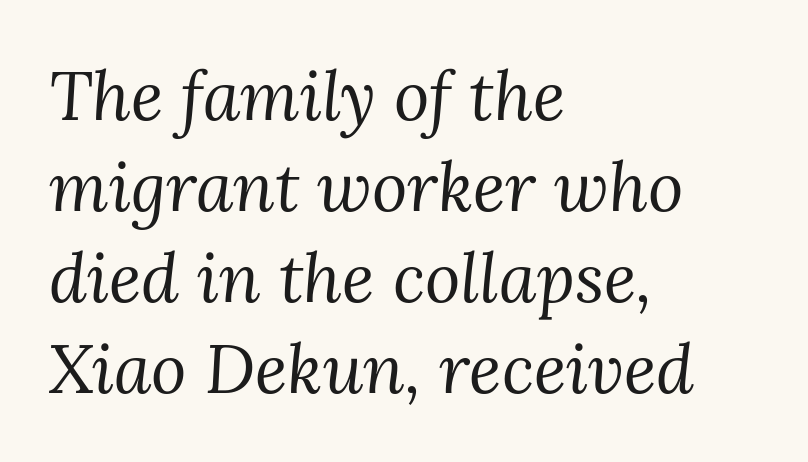
Q: Is the text bold? A: No.
Q: Is the text italic (slanted)? A: Yes, it leans right by about 3 degrees.
Q: Is the typeface a serif or a sans-serif typeface? A: Serif.
Q: Is the text underlined? A: No.
Q: How is the paragraph aligned? A: Left-aligned.
Q: Is the spacing between letters normal or unusually wide? A: Normal.
Q: Is the spacing between lines tight, normal or loose? A: Normal.
Q: Width (condensed, normal, or wide)? A: Normal.
Q: Stroke contrast? A: Medium.
Q: x-height? A: Medium.
Q: Monospaced? A: No.
